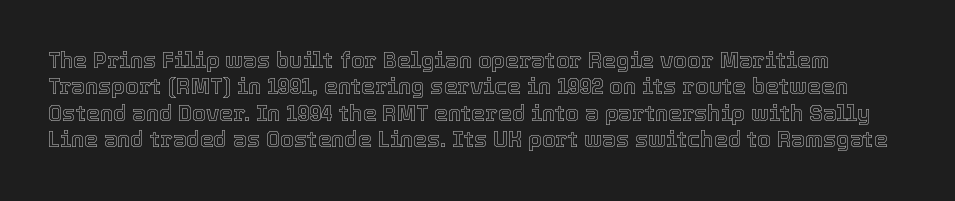
Upright lettering throughout. Just letters on the line, the space beneath them empty. Nothing unusual about the tracking: characters are spaced as the font intends.
